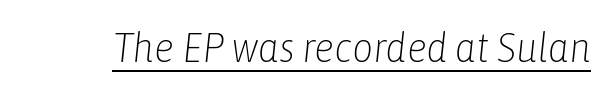
The face used here is proportionally spaced, like ordinary book or web type. Weight class: somewhere from thin through regular. The sample's only ornament is a line tracing under the words. No extra tracking has been applied to these lines. These lines were composed using italics.
